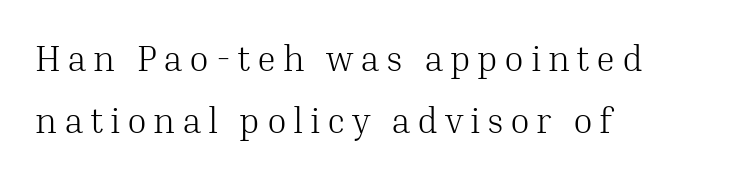
The image shows 36 px light serif type, upright; set left-aligned, line spacing 1.72x, not underlined; medium stroke contrast and a medium x-height.
